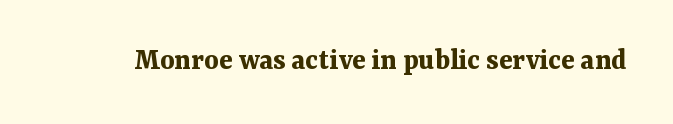
This rendering employs a face with finishing strokes, i.e., a serif. You could not count columns in this text — the font is proportionally spaced. Characters follow at the spacing the type designer built in. Descenders hang freely into open space. A full-strength bold gives these letters their thick strokes. A roman cut, with each character standing at attention.
